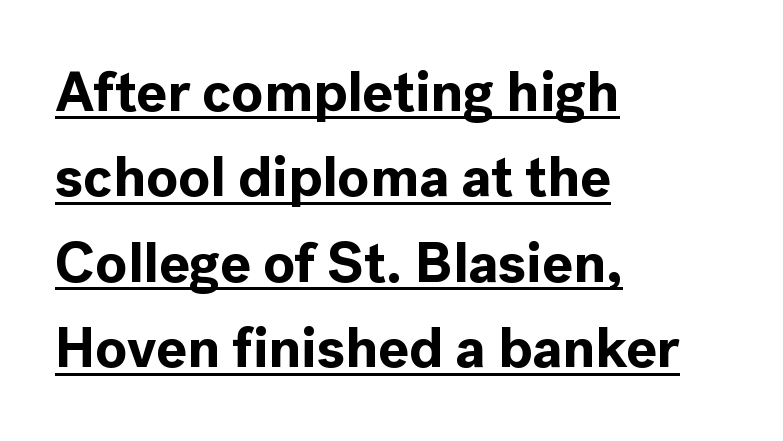
The image shows 57 px bold sans-serif type, upright; set left-aligned, normal line spacing (1.5x), normal letter spacing, underlined; a medium x-height.
